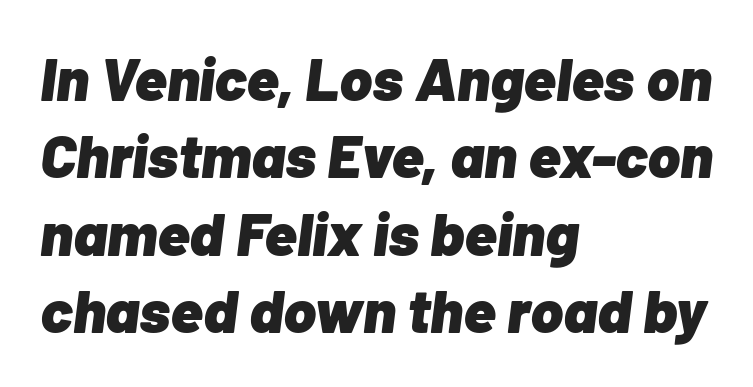
The image shows 61 px heavy type, italic (leaning right); set left-aligned, normal line spacing (1.27x), normal letter spacing, not underlined; low stroke contrast and a medium x-height.
